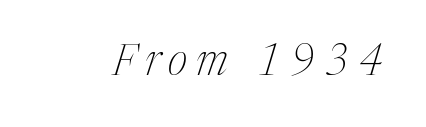
The image shows 43 px thin, condensed serif type, italic (leaning right); set unusually wide letter spacing (+0.2 em), not underlined; medium stroke contrast and a medium x-height.
